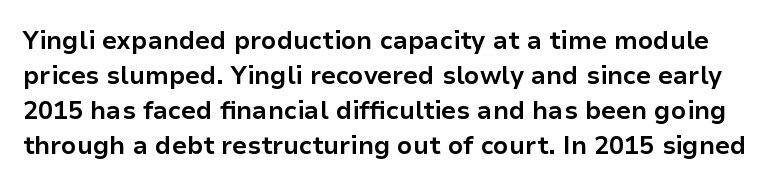
Q: Is the text bold? A: Yes.
Q: Is the text italic (slanted)? A: No, it is upright.
Q: Is the text underlined? A: No.
Q: Is the spacing between letters normal or unusually wide? A: Normal.
Q: Is the spacing between lines tight, normal or loose? A: Normal.
